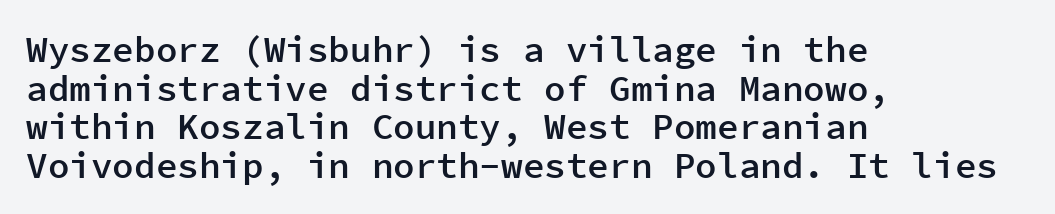
Q: Is the text bold? A: Semi-bold.
Q: Is the text italic (slanted)? A: No, it is upright.
Q: Is the typeface a serif or a sans-serif typeface? A: Sans-serif.
Q: Is the text underlined? A: No.
Q: How is the paragraph aligned? A: Left-aligned.
Q: Is the spacing between letters normal or unusually wide? A: Normal.
Q: Is the spacing between lines tight, normal or loose? A: Tight.
Q: Width (condensed, normal, or wide)? A: Normal.
Q: Stroke contrast? A: Low.
Q: x-height? A: Medium.
Q: Monospaced? A: Yes.
